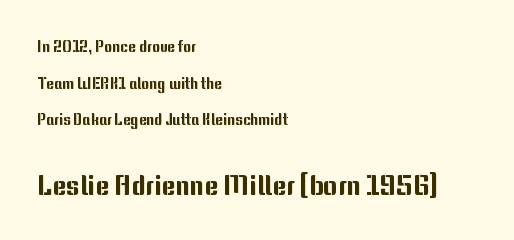
Q: Is the text italic (slanted)? A: No, it is upright.
Q: Is the text underlined? A: No.
Q: How is the paragraph aligned? A: Left-aligned.
Q: Is the spacing between letters normal or unusually wide? A: Normal.
Q: Is the spacing between lines tight, normal or loose? A: Loose.
Q: Which block of text is set in a larger size, the first (top) or the second (bottom)? A: The second (bottom) one.
